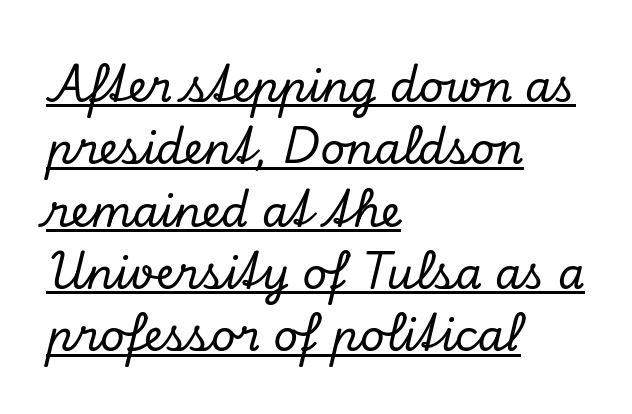
The image shows 43 px serif type, italic (leaning right); set left-aligned, normal line spacing (1.45x), normal letter spacing, underlined; low stroke contrast and a small x-height.
